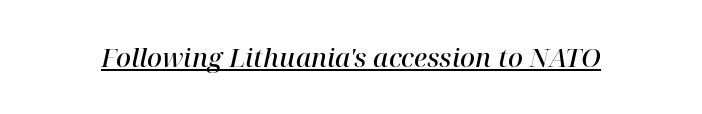
The image shows 26 px text type, italic (leaning right); set normal letter spacing, underlined.
